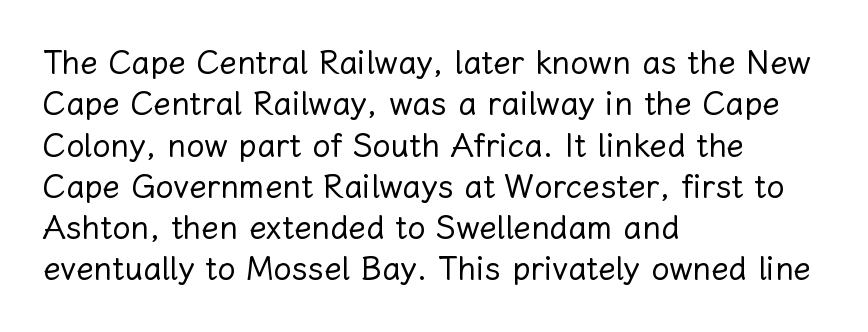
The image shows 32 px regular-weight type, upright; set left-aligned, normal line spacing (1.29x), normal letter spacing, not underlined; low stroke contrast and a medium x-height.
